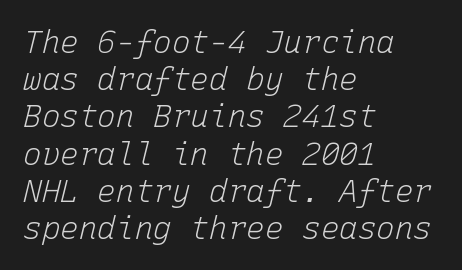
Q: Is the text bold? A: No.
Q: Is the text italic (slanted)? A: Yes, it leans right by about 15 degrees.
Q: Is the text underlined? A: No.
Q: How is the paragraph aligned? A: Left-aligned.
Q: Is the spacing between letters normal or unusually wide? A: Normal.
Q: Width (condensed, normal, or wide)? A: Normal.
Q: Stroke contrast? A: Low.
Q: x-height? A: Medium.
Q: Monospaced? A: Yes.
